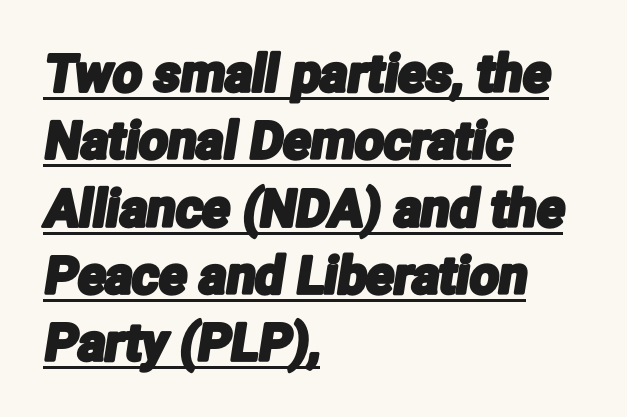
In CSS terms this would be text-align: left. Compared with undecorated copy, this sample adds a rule below the words. The rendering keeps characters at their native spacing. Nothing sits at the stroke ends, so this counts as sans-serif. The designer left line spacing at the default.
